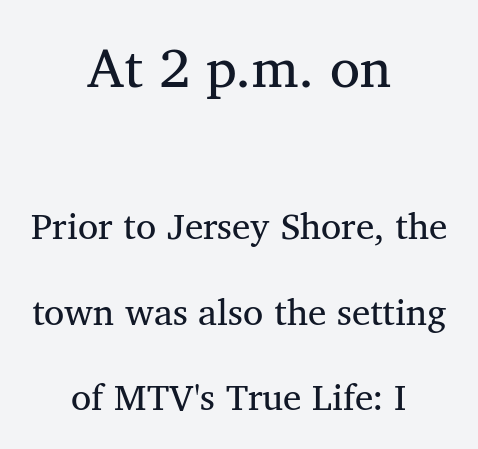
The image shows 55 px regular-weight serif type; set centered, loose line spacing (2.31x), normal letter spacing, not underlined; the first (top) block is 1.49x larger; medium stroke contrast and a medium x-height.
